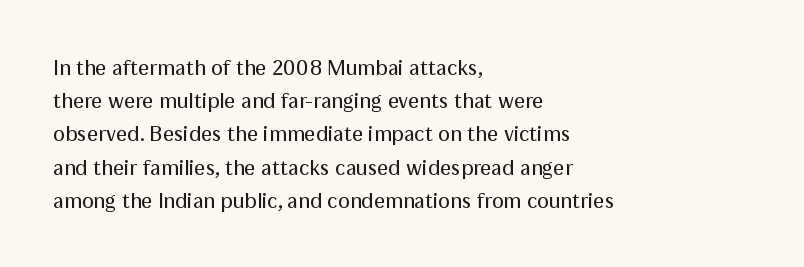
Q: Is the text bold? A: No.
Q: Is the text italic (slanted)? A: No, it is upright.
Q: Is the text underlined? A: No.
Q: How is the paragraph aligned? A: Left-aligned.
Q: Is the spacing between letters normal or unusually wide? A: Normal.
Q: Is the spacing between lines tight, normal or loose? A: Normal.
